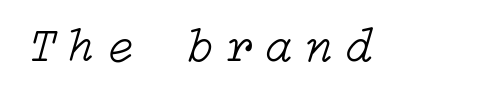
{"italic": "yes", "lean": "right", "slant_degrees": 15, "bold": "no", "weight": "light", "width": "normal", "stroke_contrast": "low", "x_height": "medium", "underline": "no", "letter_spacing": "wide", "letter_spacing_em": 0.28, "glyph_px": 48}
